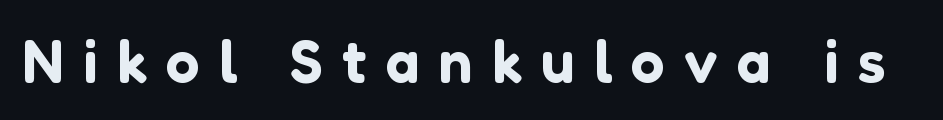
The gap between lines stays unmarked. The font's upright variant was chosen for this text. The letters advance in unequal steps, a hallmark of proportional type. To sum up the face: it is a sans, with no serifs. The gaps between neighbouring characters are conspicuously large.
